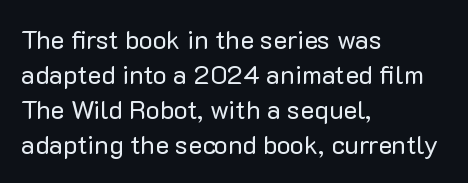
The image shows 26 px text type, upright; set left-aligned, normal line spacing (1.35x), normal letter spacing, not underlined.
